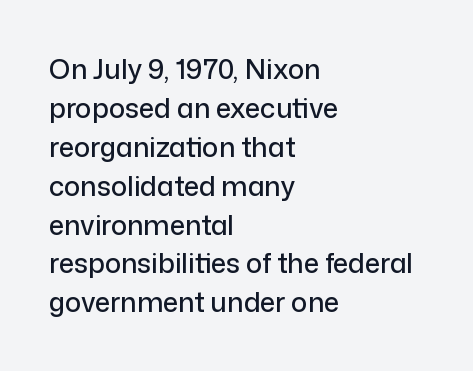
This block has exactly the height ordinary leading produces. The specimen reads as upright at a glance. Letters rest on an invisible, unmarked baseline. Compared with typical body copy, the letter spacing here is the same.
